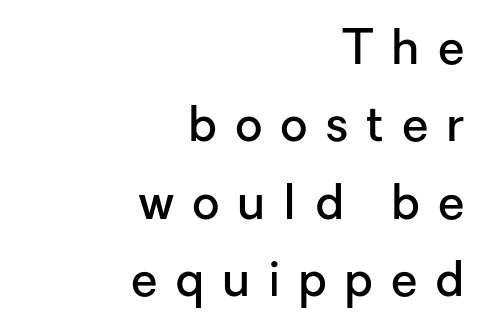
The image shows 48 px semibold sans-serif type, upright; set right-aligned, normal line spacing (1.61x), unusually wide letter spacing (+0.37 em), not underlined; low stroke contrast and a medium x-height.
